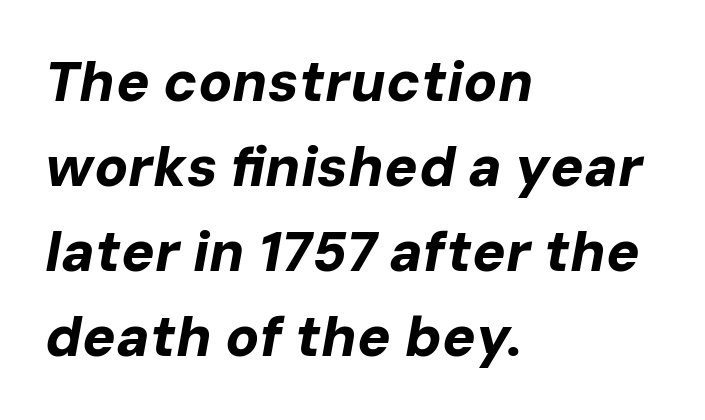
The image shows 56 px bold type, italic (leaning right); set left-aligned, normal line spacing (1.52x), normal letter spacing, not underlined; low stroke contrast and a medium x-height.
